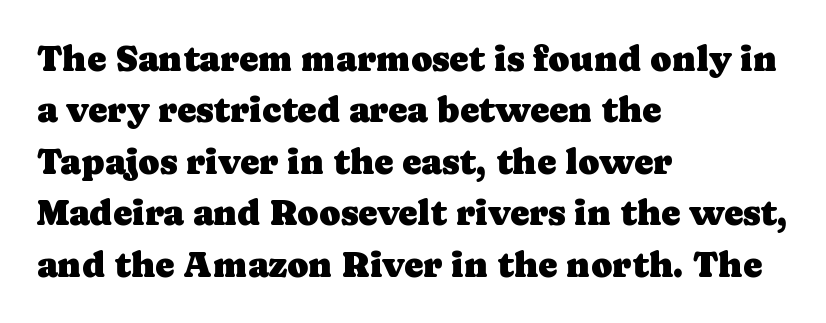
The image shows 36 px serif type, upright; set left-aligned, normal line spacing (1.43x), normal letter spacing, not underlined; low stroke contrast and a medium x-height.
